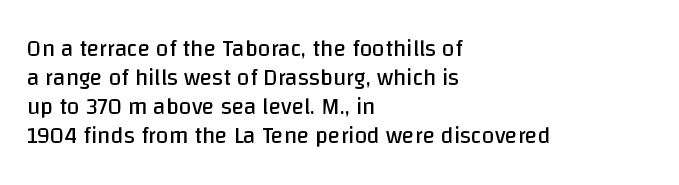
A typesetter would call this zero additional tracking. If you drew a line through each stem, it would be perfectly vertical. This block has exactly the height ordinary leading produces. Teacher's note: observe the even left margin — that is flush-left alignment. The area under the type is left untouched. This is not heavy type; no bold has been used.
